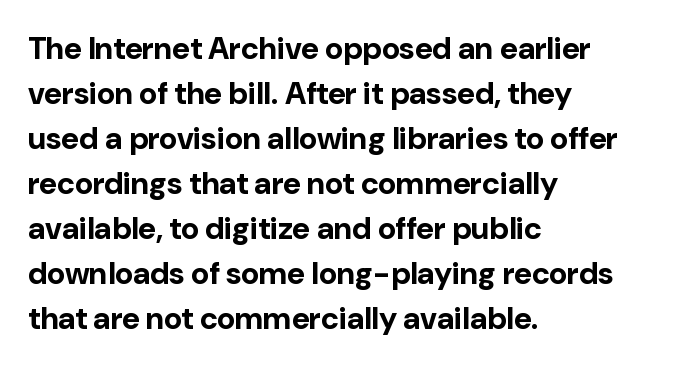
{"serif": "no", "italic": "no", "bold": "yes", "weight": "bold", "width": "normal", "stroke_contrast": "low", "x_height": "medium", "monospaced": "no", "underline": "no", "align": "left", "line_spacing": "normal", "line_spacing_ratio": 1.45, "letter_spacing": "normal", "letter_spacing_em": 0.0, "glyph_px": 31}
